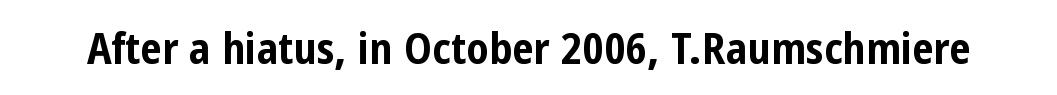
The strokes are fattened all the way to bold. Beneath every word, the page is bare. Between one letter and the next there's only the usual sliver of space. These lines are composed in type without serifs.
